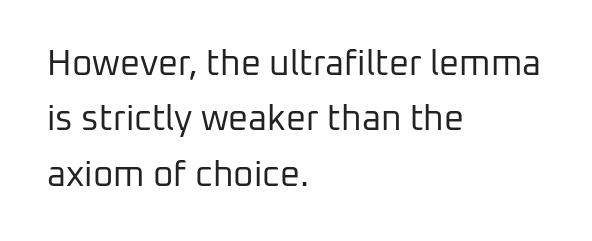
{"serif": "no", "italic": "no", "bold": "no", "weight": "regular", "width": "normal", "stroke_contrast": "low", "x_height": "medium", "monospaced": "no", "underline": "no", "align": "left", "line_spacing": "normal", "line_spacing_ratio": 1.58, "letter_spacing": "normal", "letter_spacing_em": 0.0, "glyph_px": 35}
